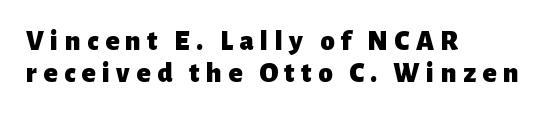
Bare-footed words on every line. The gaps between neighbouring characters are conspicuously large. Typeset ragged right — the left edge is the straight one. Letterform terminals end flat and unadorned throughout the passage. Designer's note — italics off, roman on.
